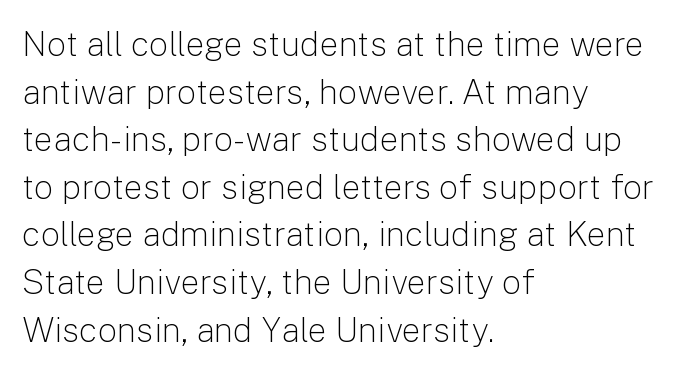
Q: Is the text bold? A: No.
Q: Is the text italic (slanted)? A: No, it is upright.
Q: Is the typeface a serif or a sans-serif typeface? A: Sans-serif.
Q: Is the text underlined? A: No.
Q: How is the paragraph aligned? A: Left-aligned.
Q: Is the spacing between letters normal or unusually wide? A: Normal.
Q: Is the spacing between lines tight, normal or loose? A: Normal.
Q: Width (condensed, normal, or wide)? A: Normal.
Q: Stroke contrast? A: Low.
Q: x-height? A: Medium.
Q: Monospaced? A: No.
